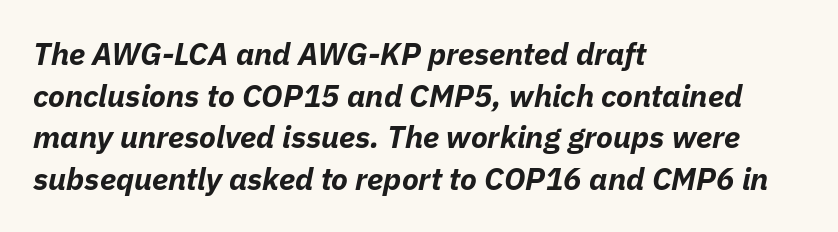
The image shows 31 px bold type, italic (leaning right); set left-aligned, normal line spacing (1.34x), normal letter spacing, not underlined; low stroke contrast and a medium x-height.
